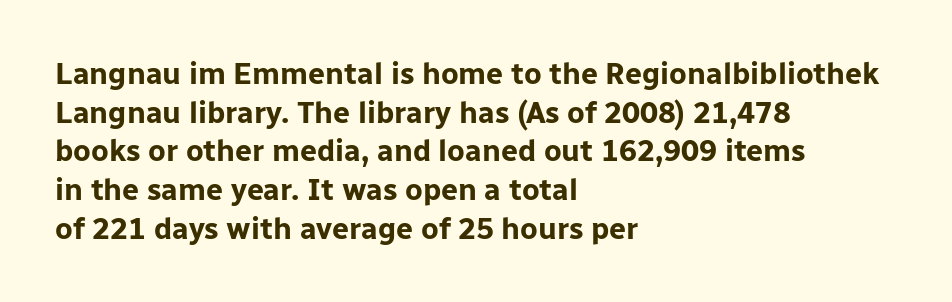
{"serif": "no", "italic": "no", "bold": "yes", "weight": "bold", "width": "normal", "stroke_contrast": "low", "x_height": "medium", "monospaced": "no", "underline": "no", "align": "left", "line_spacing": "normal", "line_spacing_ratio": 1.29, "letter_spacing": "normal", "letter_spacing_em": 0.0, "glyph_px": 30}
